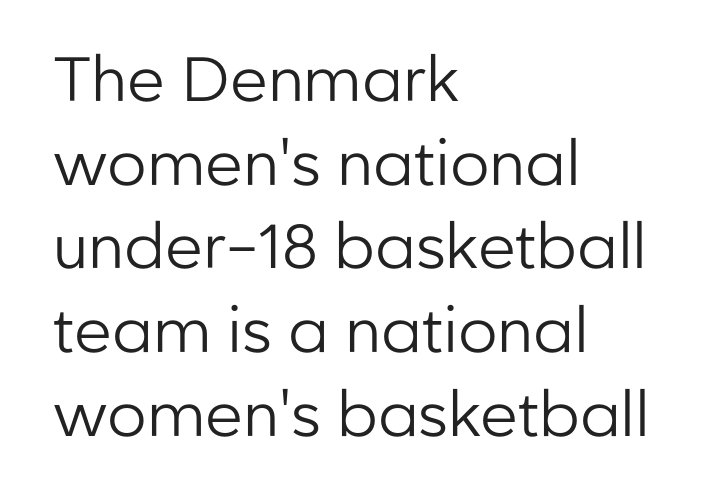
The rows are spaced the way most documents space them. Honestly, the letter spacing is just normal — you wouldn't notice it. Heft: none added — not bold. Here the designer chose a conventional face with non-uniform glyph widths.
